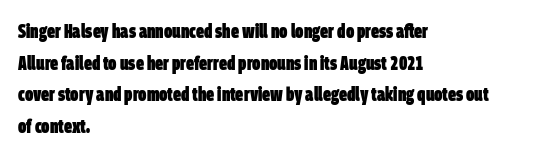
The image shows 20 px bold type; set left-aligned, normal line spacing (1.58x), normal letter spacing, not underlined.
